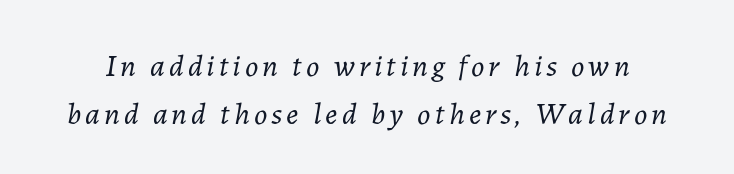
{"italic": "yes", "lean": "right", "slant_degrees": 7, "bold": "no", "weight": "light", "width": "normal", "stroke_contrast": "low", "x_height": "medium", "monospaced": "no", "underline": "no", "line_spacing": "normal", "line_spacing_ratio": 1.54, "glyph_px": 31}
